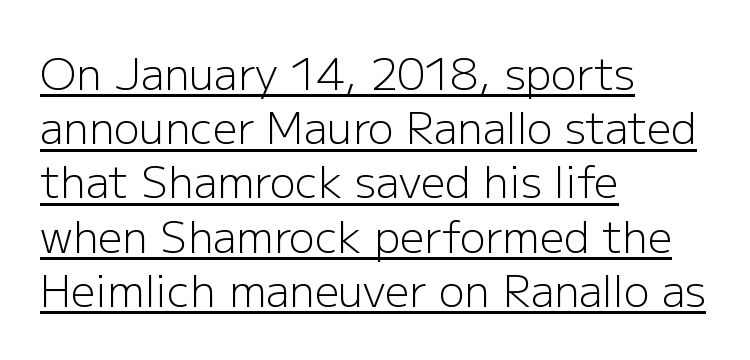
Are there feet on the stems? There aren't — it's a sans. Does the leading feel generous? No, just average. Where is the straight margin? On the left. A typesetter would mark this as roman, not italic.
